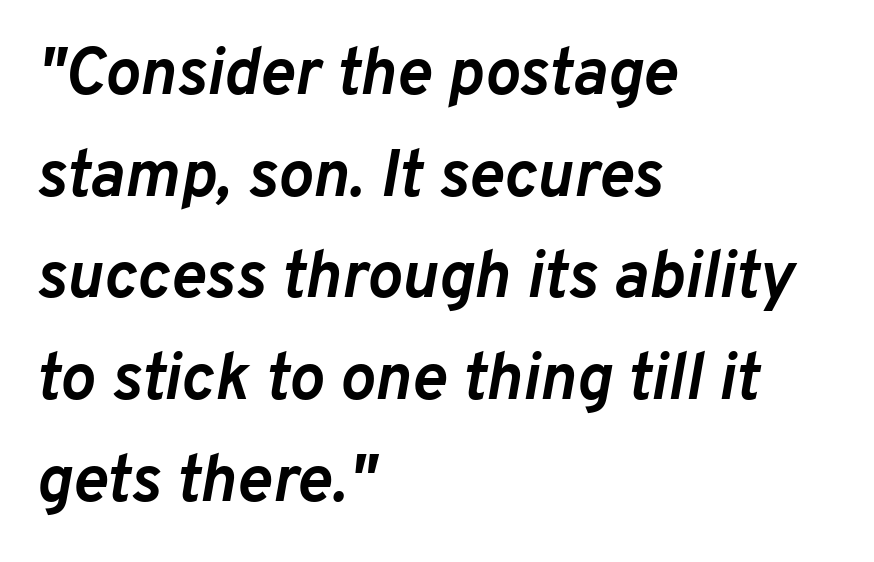
{"italic": "yes", "lean": "right", "slant_degrees": 10, "bold": "yes", "weight": "semibold", "width": "normal", "stroke_contrast": "low", "x_height": "medium", "monospaced": "no", "underline": "no", "align": "left", "line_spacing": "normal", "line_spacing_ratio": 1.54, "letter_spacing": "normal", "letter_spacing_em": 0.0, "glyph_px": 66}
